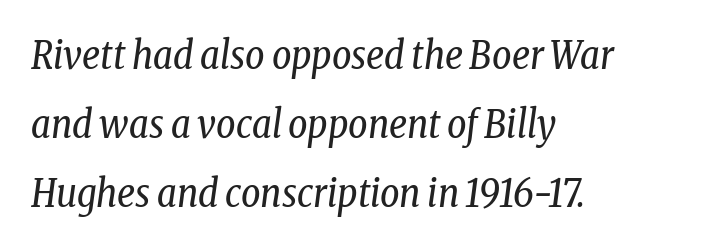
The image shows 38 px regular-weight, condensed serif type, italic (leaning right); set left-aligned, line spacing 1.82x, normal letter spacing, not underlined; low stroke contrast and a medium x-height.
